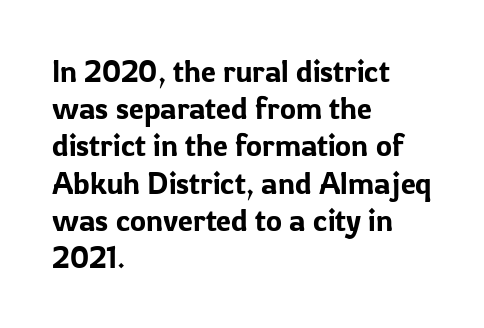
Q: Is the text italic (slanted)? A: No, it is upright.
Q: Is the typeface a serif or a sans-serif typeface? A: Sans-serif.
Q: Is the text underlined? A: No.
Q: How is the paragraph aligned? A: Left-aligned.
Q: Is the spacing between letters normal or unusually wide? A: Normal.
Q: Width (condensed, normal, or wide)? A: Normal.
Q: Stroke contrast? A: Low.
Q: x-height? A: Medium.
Q: Monospaced? A: No.
